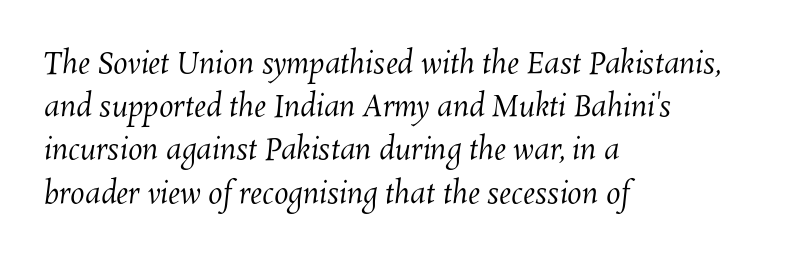
Q: Is the text bold? A: No.
Q: Is the text underlined? A: No.
Q: How is the paragraph aligned? A: Left-aligned.
Q: Is the spacing between letters normal or unusually wide? A: Normal.
Q: Is the spacing between lines tight, normal or loose? A: Normal.
Q: Width (condensed, normal, or wide)? A: Normal.
Q: Stroke contrast? A: Medium.
Q: x-height? A: Medium.
Q: Monospaced? A: No.
